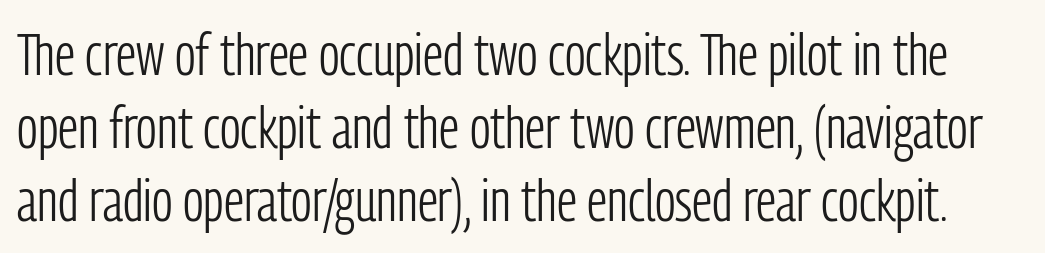
Q: Is the text bold? A: No.
Q: Is the text italic (slanted)? A: No, it is upright.
Q: Is the typeface a serif or a sans-serif typeface? A: Sans-serif.
Q: Is the text underlined? A: No.
Q: Is the spacing between letters normal or unusually wide? A: Normal.
Q: Width (condensed, normal, or wide)? A: Condensed.
Q: Stroke contrast? A: Low.
Q: x-height? A: Medium.
Q: Monospaced? A: No.
